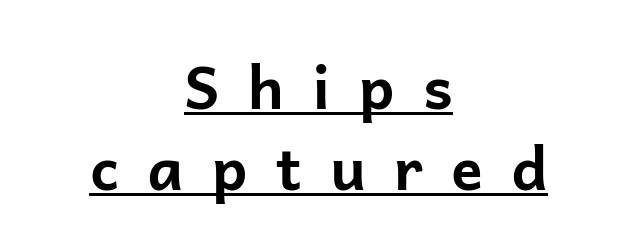
The image shows 59 px bold sans-serif type, upright; set centered, normal line spacing (1.37x), unusually wide letter spacing (+0.48 em), underlined; low stroke contrast and a medium x-height.
